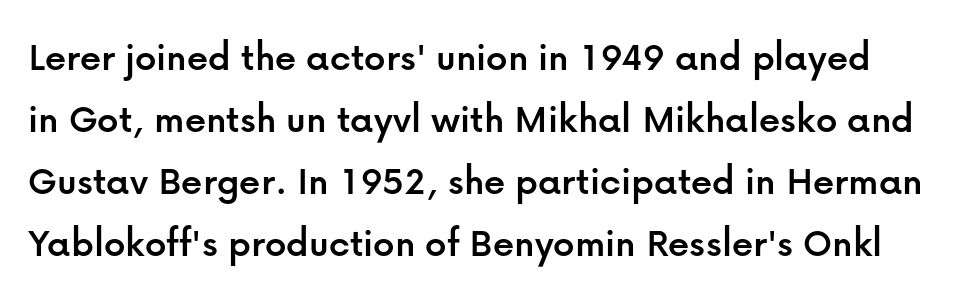
{"serif": "no", "italic": "no", "width": "normal", "stroke_contrast": "low", "x_height": "medium", "monospaced": "no", "underline": "no", "line_spacing": "normal", "line_spacing_ratio": 1.48, "letter_spacing": "normal", "letter_spacing_em": 0.0, "glyph_px": 42}
